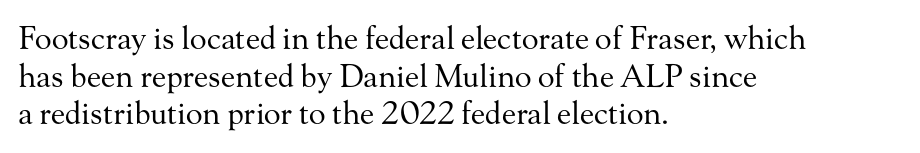
{"serif": "yes", "italic": "no", "bold": "no", "weight": "regular", "width": "normal", "stroke_contrast": "medium", "x_height": "small", "monospaced": "no", "underline": "no", "align": "left", "line_spacing_ratio": 1.21, "letter_spacing": "normal", "letter_spacing_em": 0.0, "glyph_px": 31}
